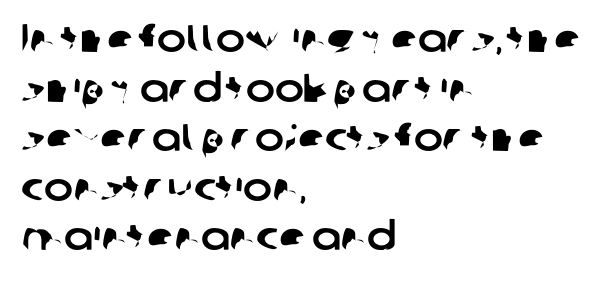
Q: Is the typeface a serif or a sans-serif typeface? A: Sans-serif.
Q: Is the text underlined? A: No.
Q: How is the paragraph aligned? A: Left-aligned.
Q: Is the spacing between letters normal or unusually wide? A: Normal.
Q: Is the spacing between lines tight, normal or loose? A: Normal.
Q: Width (condensed, normal, or wide)? A: Normal.
Q: Stroke contrast? A: Low.
Q: x-height? A: Medium.
Q: Monospaced? A: No.
